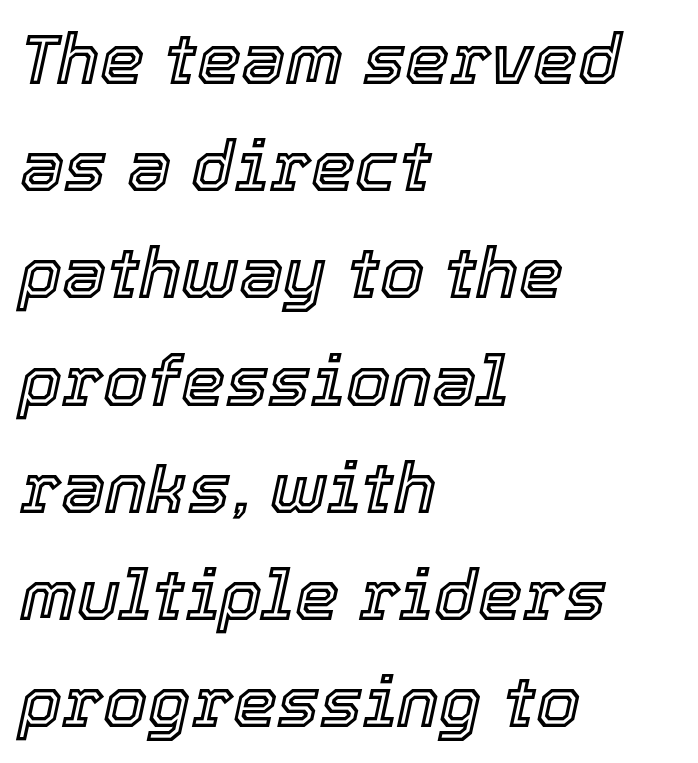
The image shows 71 px text type, italic (leaning right); set left-aligned, normal line spacing (1.51x), normal letter spacing, not underlined; a medium x-height.
